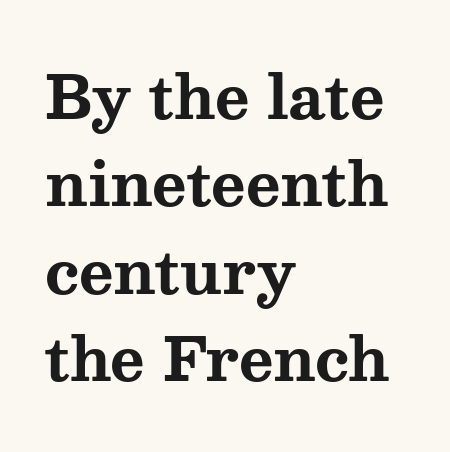
{"serif": "yes", "italic": "no", "bold": "yes", "weight": "bold", "width": "wide", "stroke_contrast": "medium", "x_height": "medium", "monospaced": "no", "underline": "no", "align": "left", "line_spacing": "normal", "line_spacing_ratio": 1.48, "letter_spacing": "normal", "letter_spacing_em": 0.0, "glyph_px": 59}
